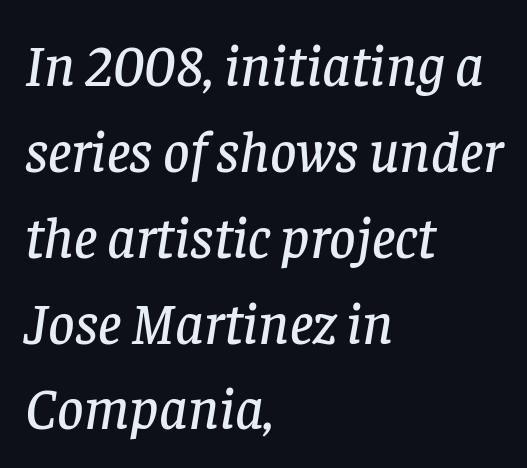
The image shows 58 px serif type, italic (leaning right); set left-aligned, normal line spacing (1.48x), normal letter spacing, not underlined; low stroke contrast and a large x-height.
